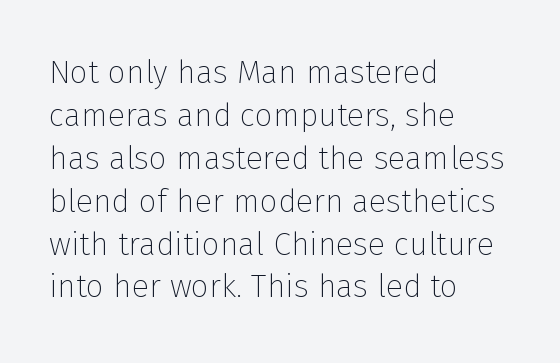
Q: Is the text bold? A: No.
Q: Is the text italic (slanted)? A: No, it is upright.
Q: Is the typeface a serif or a sans-serif typeface? A: Sans-serif.
Q: Is the text underlined? A: No.
Q: How is the paragraph aligned? A: Left-aligned.
Q: Is the spacing between letters normal or unusually wide? A: Normal.
Q: Is the spacing between lines tight, normal or loose? A: Normal.
Q: Width (condensed, normal, or wide)? A: Normal.
Q: Stroke contrast? A: Low.
Q: x-height? A: Medium.
Q: Monospaced? A: No.
